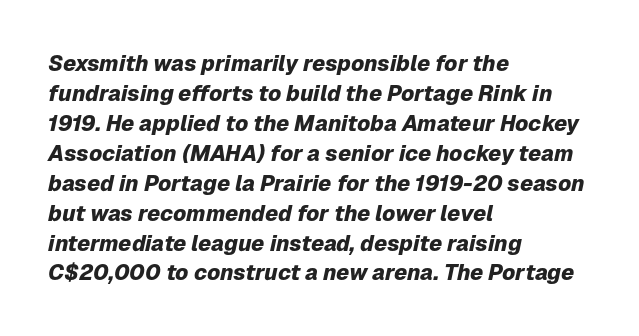
{"italic": "yes", "lean": "right", "slant_degrees": 12, "bold": "yes", "underline": "no", "align": "left", "line_spacing": "normal", "line_spacing_ratio": 1.36, "letter_spacing": "normal", "letter_spacing_em": 0.0, "glyph_px": 22}
